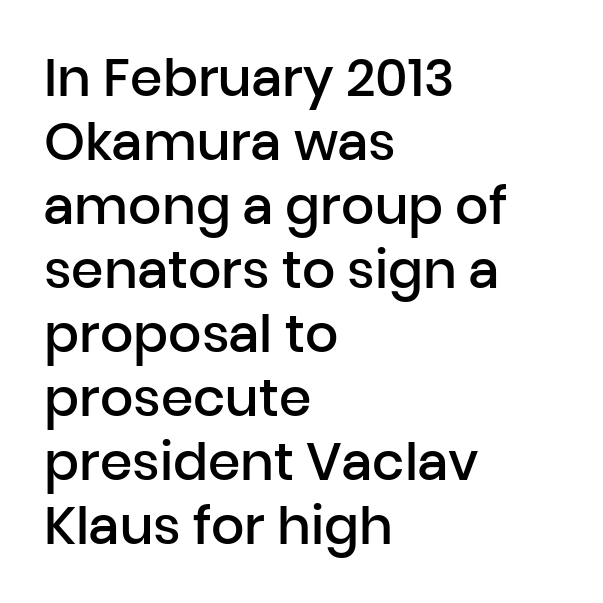
The image shows 52 px semibold sans-serif type, upright; set left-aligned, line spacing 1.23x, normal letter spacing, not underlined; low stroke contrast and a medium x-height.
